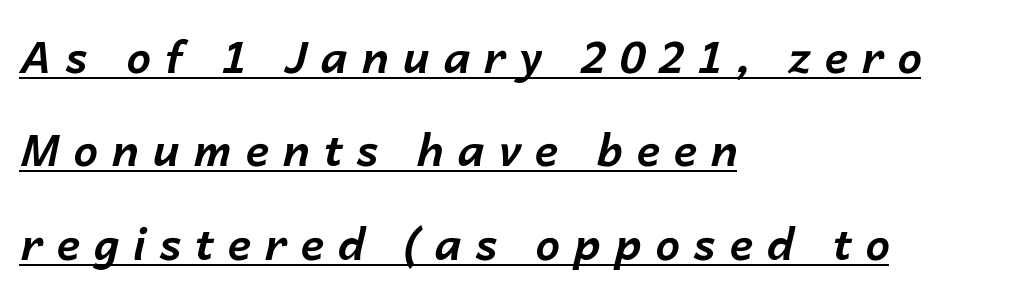
{"italic": "yes", "lean": "right", "slant_degrees": 14, "bold": "yes", "weight": "bold", "width": "normal", "stroke_contrast": "low", "x_height": "medium", "monospaced": "no", "underline": "yes", "align": "left", "line_spacing": "loose", "line_spacing_ratio": 2.12, "letter_spacing": "wide", "letter_spacing_em": 0.31, "glyph_px": 44}
